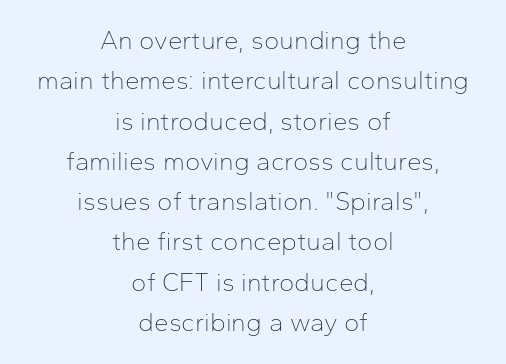
The letters stand straight up with perfectly vertical stems. Nothing heavy about these letters — not bold at all. Standard letterfit; no display-style spreading of the glyphs. A typesetter would call this leading conventional body-copy spacing. Each line is balanced around a shared central axis. The strip under each line holds only bare page.
